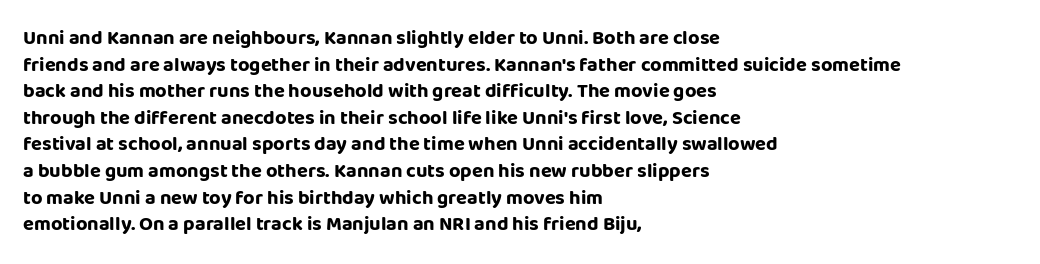
{"italic": "no", "bold": "yes", "underline": "no", "align": "left", "line_spacing": "normal", "line_spacing_ratio": 1.33, "letter_spacing": "normal", "letter_spacing_em": 0.0, "glyph_px": 20}
